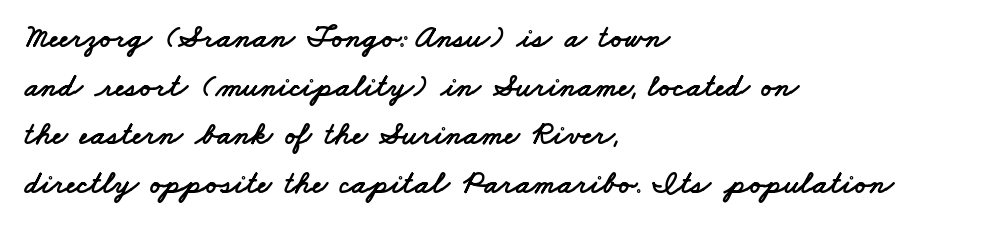
{"serif": "no", "width": "wide", "stroke_contrast": "low", "x_height": "small", "monospaced": "no", "underline": "no", "align": "left", "line_spacing": "normal", "line_spacing_ratio": 1.52, "letter_spacing": "normal", "letter_spacing_em": 0.0, "glyph_px": 32}
